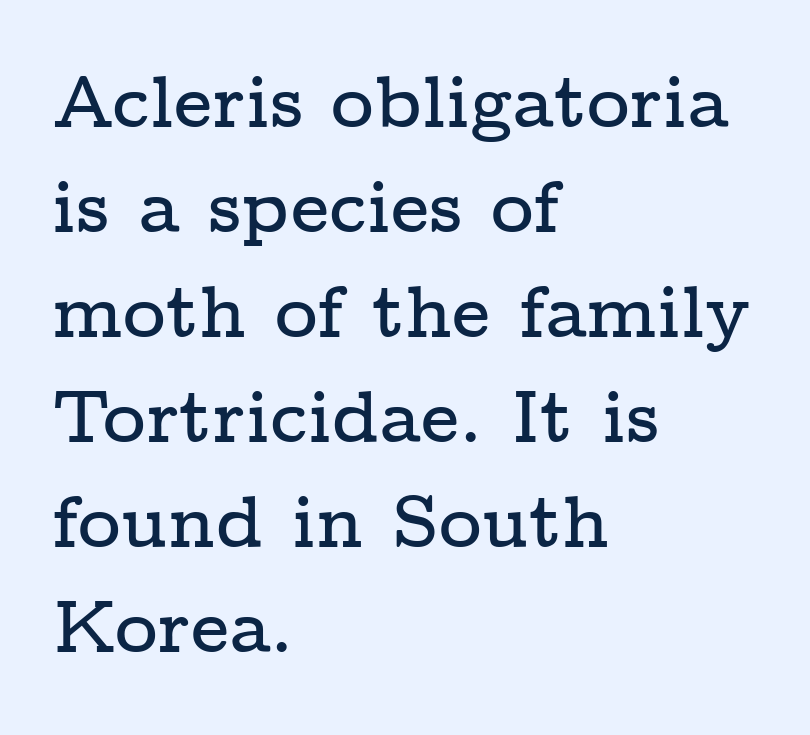
Q: Is the text italic (slanted)? A: No, it is upright.
Q: Is the typeface a serif or a sans-serif typeface? A: Serif.
Q: Is the text underlined? A: No.
Q: How is the paragraph aligned? A: Left-aligned.
Q: Is the spacing between letters normal or unusually wide? A: Normal.
Q: Is the spacing between lines tight, normal or loose? A: Normal.
Q: Width (condensed, normal, or wide)? A: Wide.
Q: Stroke contrast? A: Low.
Q: x-height? A: Medium.
Q: Monospaced? A: No.
